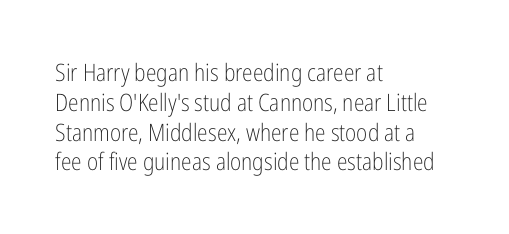
{"italic": "no", "bold": "no", "underline": "no", "align": "left", "line_spacing_ratio": 1.24, "letter_spacing": "normal", "letter_spacing_em": 0.0, "glyph_px": 24}
